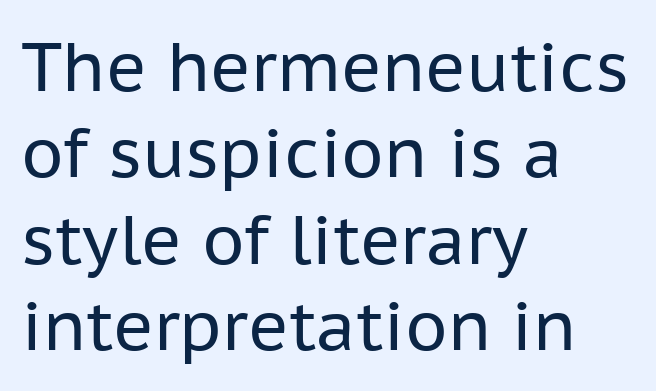
Q: Is the text bold? A: No.
Q: Is the text italic (slanted)? A: No, it is upright.
Q: Is the typeface a serif or a sans-serif typeface? A: Sans-serif.
Q: Is the text underlined? A: No.
Q: How is the paragraph aligned? A: Left-aligned.
Q: Is the spacing between letters normal or unusually wide? A: Normal.
Q: Is the spacing between lines tight, normal or loose? A: Normal.
Q: Width (condensed, normal, or wide)? A: Normal.
Q: Stroke contrast? A: Low.
Q: x-height? A: Medium.
Q: Monospaced? A: No.
